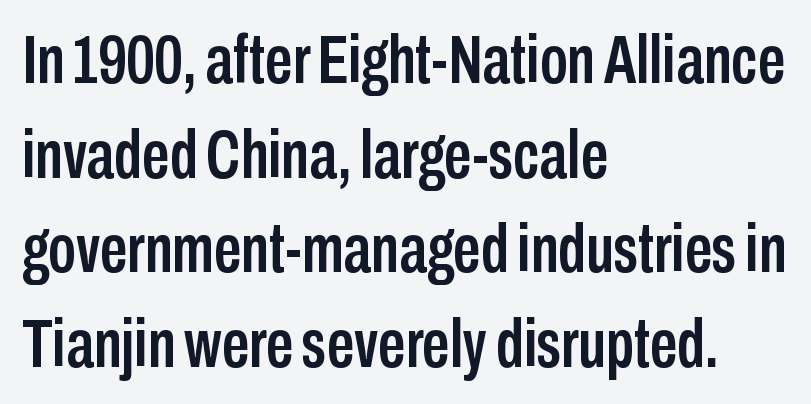
The image shows 69 px condensed sans-serif type, upright; set left-aligned, normal line spacing (1.37x), normal letter spacing, not underlined; low stroke contrast and a medium x-height.
